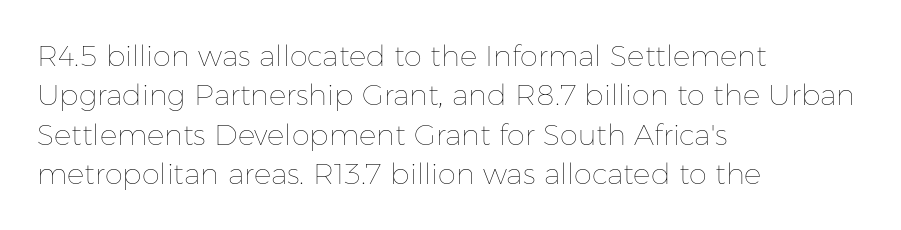
The image shows 29 px thin type, upright; set left-aligned, normal line spacing (1.36x), normal letter spacing, not underlined; low stroke contrast and a medium x-height.
